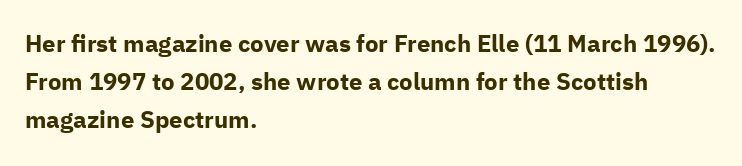
The image shows 24 px bold type, upright; set left-aligned, normal line spacing (1.58x), normal letter spacing, not underlined.
